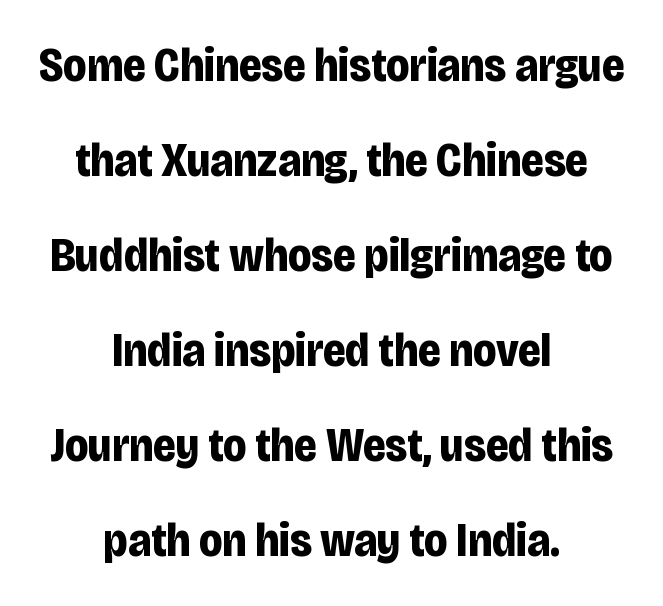
Q: Is the text bold? A: Yes.
Q: Is the text italic (slanted)? A: No, it is upright.
Q: Is the typeface a serif or a sans-serif typeface? A: Sans-serif.
Q: Is the text underlined? A: No.
Q: How is the paragraph aligned? A: Centered.
Q: Is the spacing between letters normal or unusually wide? A: Normal.
Q: Is the spacing between lines tight, normal or loose? A: Loose.
Q: Width (condensed, normal, or wide)? A: Condensed.
Q: Stroke contrast? A: Low.
Q: x-height? A: Large.
Q: Monospaced? A: No.
